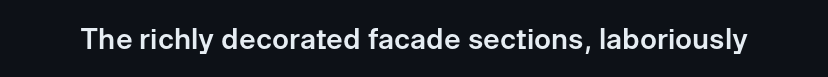
Q: Is the text italic (slanted)? A: No, it is upright.
Q: Is the typeface a serif or a sans-serif typeface? A: Sans-serif.
Q: Is the text underlined? A: No.
Q: Is the spacing between letters normal or unusually wide? A: Normal.
Q: Width (condensed, normal, or wide)? A: Normal.
Q: Stroke contrast? A: Low.
Q: x-height? A: Medium.
Q: Monospaced? A: No.
